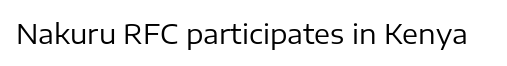
Q: Is the text bold? A: No.
Q: Is the text italic (slanted)? A: No, it is upright.
Q: Is the text underlined? A: No.
Q: Is the spacing between letters normal or unusually wide? A: Normal.
